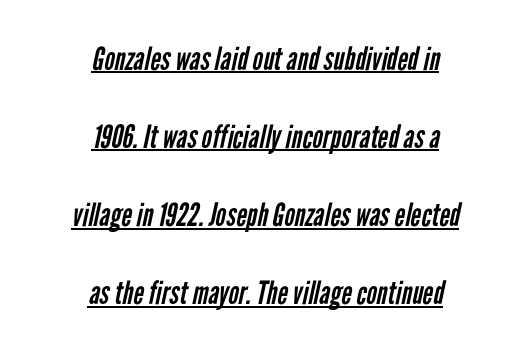
{"serif": "no", "bold": "no", "weight": "regular", "width": "condensed", "stroke_contrast": "low", "x_height": "medium", "monospaced": "no", "underline": "yes", "align": "center", "line_spacing": "loose", "line_spacing_ratio": 2.44, "letter_spacing": "normal", "letter_spacing_em": 0.0, "glyph_px": 32}
